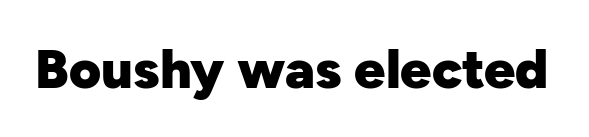
Q: Is the text bold? A: Yes.
Q: Is the text italic (slanted)? A: No, it is upright.
Q: Is the typeface a serif or a sans-serif typeface? A: Sans-serif.
Q: Is the text underlined? A: No.
Q: Is the spacing between letters normal or unusually wide? A: Normal.
Q: Width (condensed, normal, or wide)? A: Normal.
Q: Stroke contrast? A: Low.
Q: x-height? A: Medium.
Q: Monospaced? A: No.
